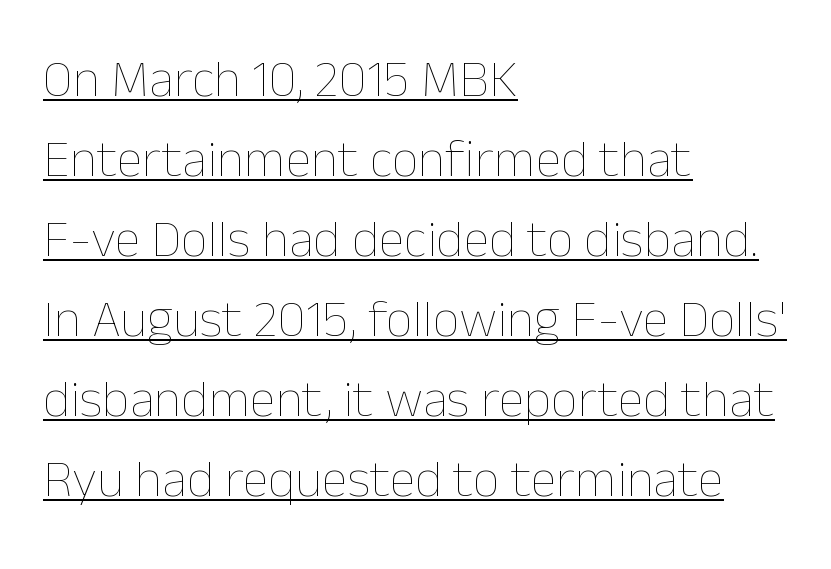
Q: Is the text bold? A: No.
Q: Is the text italic (slanted)? A: No, it is upright.
Q: Is the text underlined? A: Yes.
Q: How is the paragraph aligned? A: Left-aligned.
Q: Is the spacing between letters normal or unusually wide? A: Normal.
Q: Is the spacing between lines tight, normal or loose? A: Normal.
Q: Width (condensed, normal, or wide)? A: Normal.
Q: Stroke contrast? A: Low.
Q: x-height? A: Medium.
Q: Monospaced? A: No.
